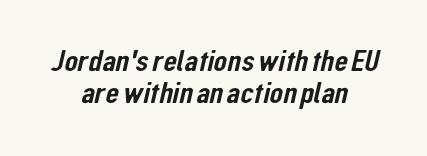
Q: Is the typeface a serif or a sans-serif typeface? A: Sans-serif.
Q: Is the text underlined? A: No.
Q: How is the paragraph aligned? A: Centered.
Q: Is the spacing between letters normal or unusually wide? A: Normal.
Q: Is the spacing between lines tight, normal or loose? A: Tight.
Q: Width (condensed, normal, or wide)? A: Condensed.
Q: Stroke contrast? A: Low.
Q: x-height? A: Medium.
Q: Monospaced? A: No.
